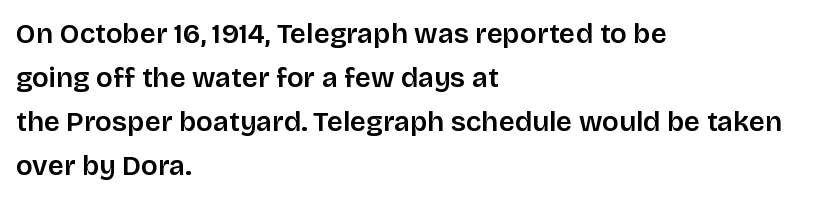
The image shows 28 px sans-serif type, upright; set left-aligned, normal line spacing (1.57x), normal letter spacing, not underlined; low stroke contrast and a large x-height.
